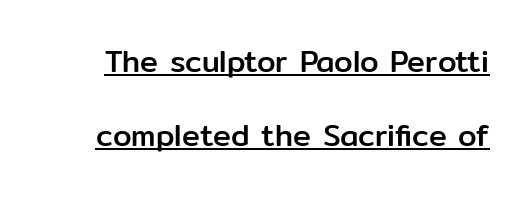
The image shows 30 px sans-serif type, upright; set loose line spacing (2.47x), normal letter spacing, underlined; low stroke contrast and a medium x-height.
